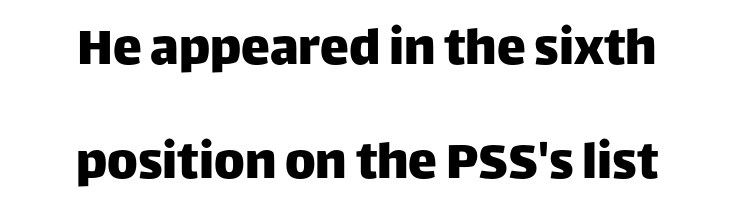
Q: Is the text italic (slanted)? A: No, it is upright.
Q: Is the typeface a serif or a sans-serif typeface? A: Sans-serif.
Q: Is the text underlined? A: No.
Q: How is the paragraph aligned? A: Centered.
Q: Is the spacing between letters normal or unusually wide? A: Normal.
Q: Is the spacing between lines tight, normal or loose? A: Loose.
Q: Width (condensed, normal, or wide)? A: Normal.
Q: Stroke contrast? A: Low.
Q: x-height? A: Large.
Q: Monospaced? A: No.
